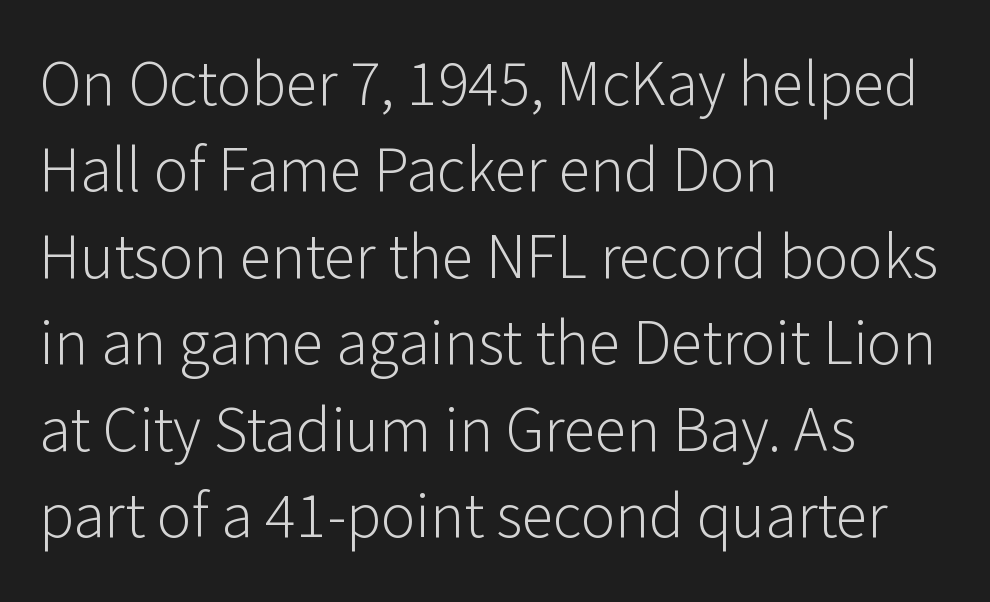
The image shows 64 px light sans-serif type, upright; set left-aligned, normal line spacing (1.35x), normal letter spacing, not underlined; low stroke contrast and a medium x-height.
